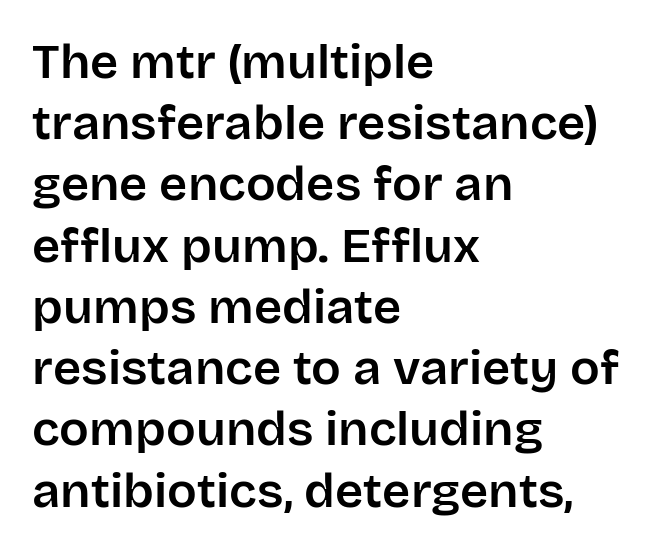
Is this a fixed-width face? No — the glyphs have proportional, varying widths. Plain, unruled lines of type. This sample keeps an unexceptional amount of space between lines. Posture: vertical. Inter-character spacing is left at the font's built-in metrics.
